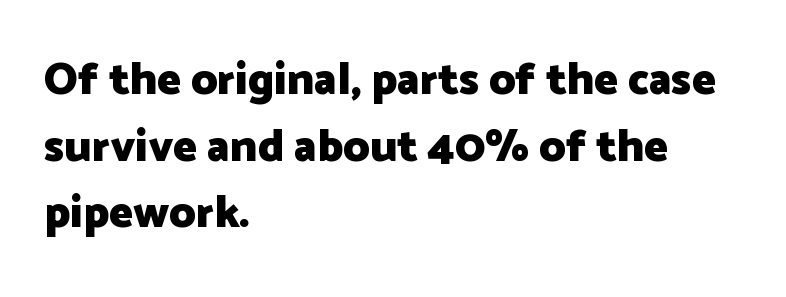
{"serif": "no", "italic": "no", "bold": "yes", "weight": "heavy", "width": "normal", "stroke_contrast": "low", "x_height": "medium", "monospaced": "no", "underline": "no", "align": "left", "line_spacing": "normal", "line_spacing_ratio": 1.48, "letter_spacing": "normal", "letter_spacing_em": 0.0, "glyph_px": 45}
